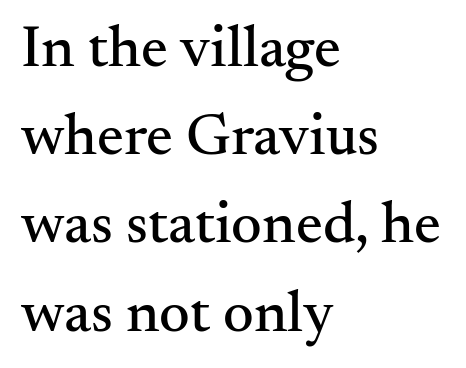
The lines in this sample share a left origin and differ only in where they stop. Descenders are the only things crossing below the line. The type is set solid horizontally, with unmodified tracking. The face used here is proportionally spaced, like ordinary book or web type. Evenly set lines give the paragraph a standard silhouette. These lines were composed using upright roman letters.
